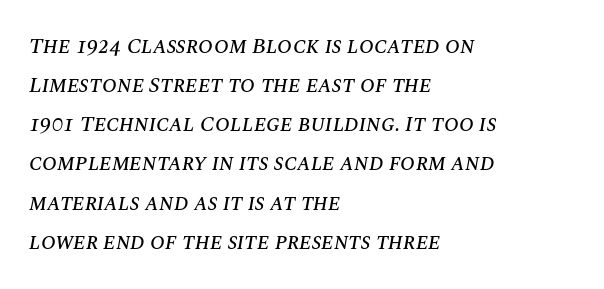
Q: Is the text italic (slanted)? A: Yes, it leans right by about 10 degrees.
Q: Is the text underlined? A: No.
Q: How is the paragraph aligned? A: Left-aligned.
Q: Is the spacing between letters normal or unusually wide? A: Normal.
